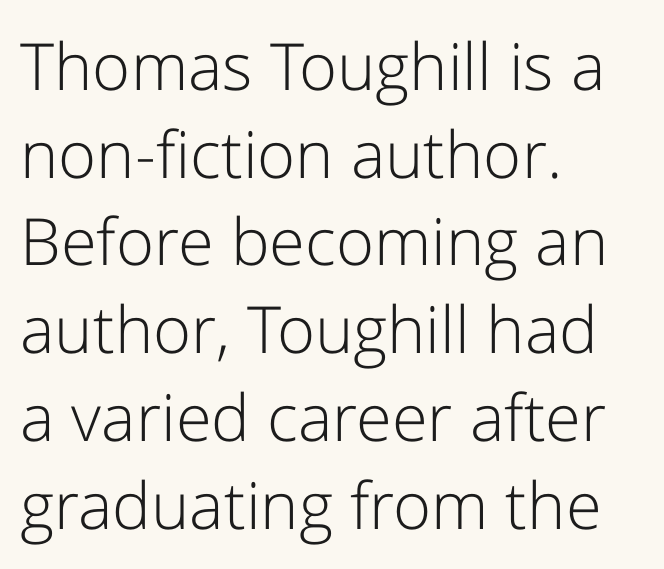
The image shows 65 px light sans-serif type, upright; set left-aligned, normal line spacing (1.35x), normal letter spacing, not underlined; low stroke contrast and a medium x-height.
